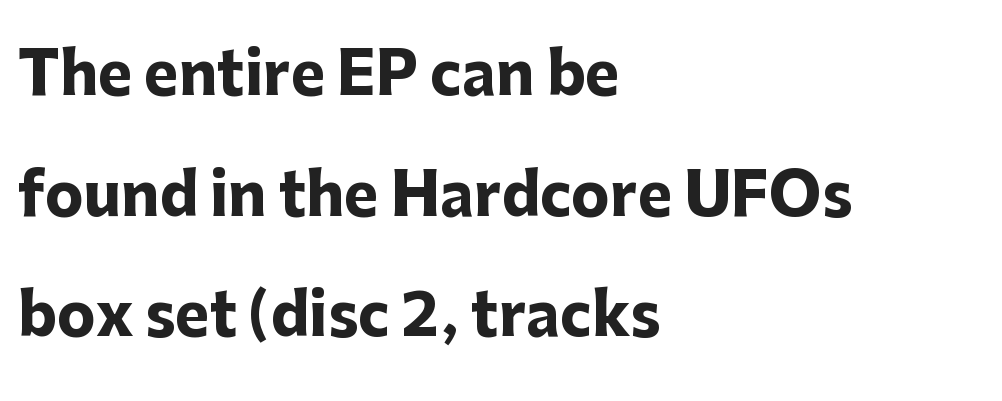
Q: Is the text bold? A: Yes.
Q: Is the text italic (slanted)? A: No, it is upright.
Q: Is the typeface a serif or a sans-serif typeface? A: Sans-serif.
Q: Is the text underlined? A: No.
Q: How is the paragraph aligned? A: Left-aligned.
Q: Is the spacing between letters normal or unusually wide? A: Normal.
Q: Is the spacing between lines tight, normal or loose? A: Loose.
Q: Width (condensed, normal, or wide)? A: Normal.
Q: Stroke contrast? A: Low.
Q: x-height? A: Medium.
Q: Monospaced? A: No.
